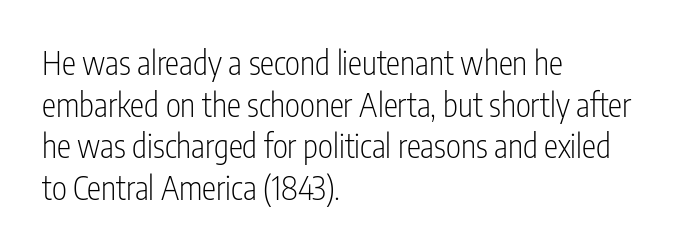
Q: Is the text bold? A: No.
Q: Is the text italic (slanted)? A: No, it is upright.
Q: Is the typeface a serif or a sans-serif typeface? A: Sans-serif.
Q: Is the text underlined? A: No.
Q: How is the paragraph aligned? A: Left-aligned.
Q: Is the spacing between letters normal or unusually wide? A: Normal.
Q: Is the spacing between lines tight, normal or loose? A: Normal.
Q: Width (condensed, normal, or wide)? A: Condensed.
Q: Stroke contrast? A: Low.
Q: x-height? A: Medium.
Q: Monospaced? A: No.
